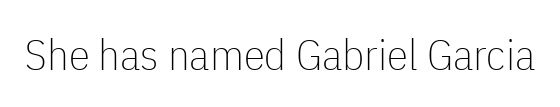
The image shows 43 px thin, condensed sans-serif type, upright; set normal letter spacing, not underlined; low stroke contrast and a medium x-height.
